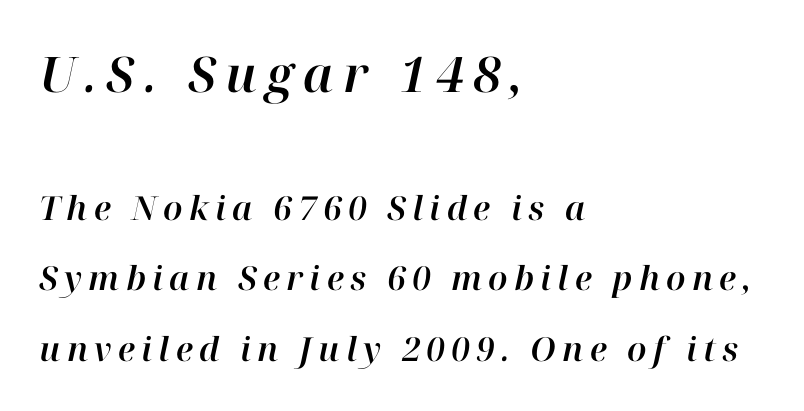
Caption: multi-line text, flush left, ragged right. A typesetter would call this proportional, since set widths differ per character. If you measured baseline to baseline, you'd find a long distance. The space directly below the letters is spotless. In terms of posture, this sample is oblique.
